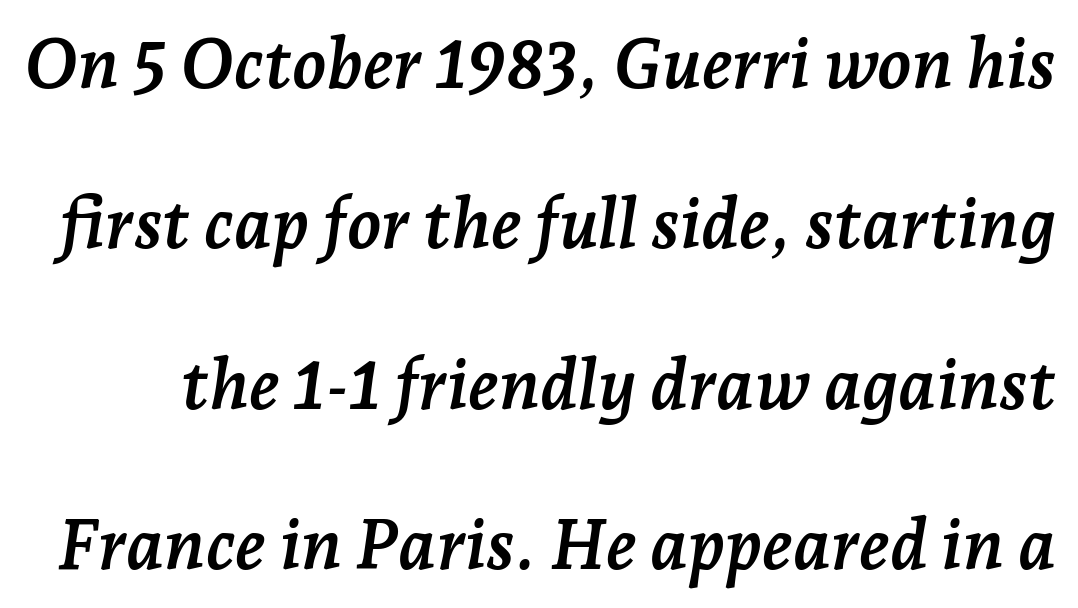
Letter spacing: default. Reading down the column, the eye jumps a long way to each next line. Descenders are the only things crossing below the line. Type style note: has serifs. Pretty heavy lettering here — definitely bold. Varying glyph widths throughout — classic text-font behaviour.
